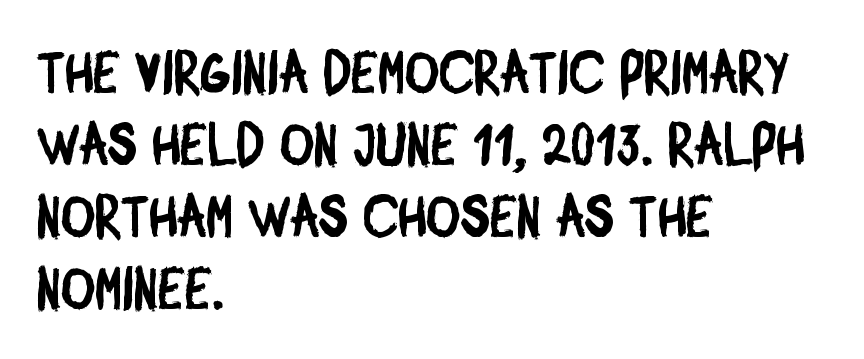
The image shows 59 px condensed sans-serif type; set left-aligned, line spacing 1.22x, normal letter spacing, not underlined; low stroke contrast and a large x-height.
